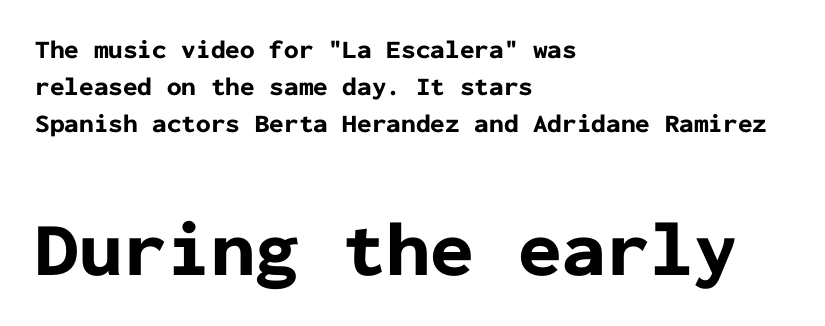
{"serif": "no", "italic": "no", "bold": "yes", "weight": "bold", "width": "normal", "stroke_contrast": "low", "x_height": "medium", "monospaced": "yes", "underline": "no", "align": "left", "line_spacing": "normal", "line_spacing_ratio": 1.42, "letter_spacing": "normal", "letter_spacing_em": 0.0, "larger_block": "second", "size_ratio": 3.0, "glyph_px": 78}
